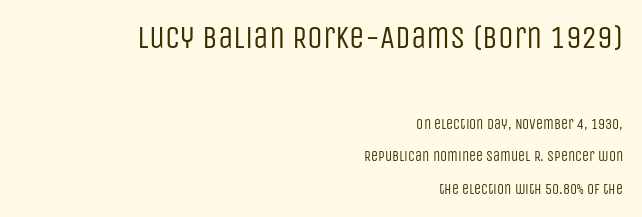
The image shows 31 px regular-weight, condensed sans-serif type, upright; set right-aligned, loose line spacing (2.32x), normal letter spacing, not underlined; the first (top) block is 2.21x larger; low stroke contrast and a large x-height.
